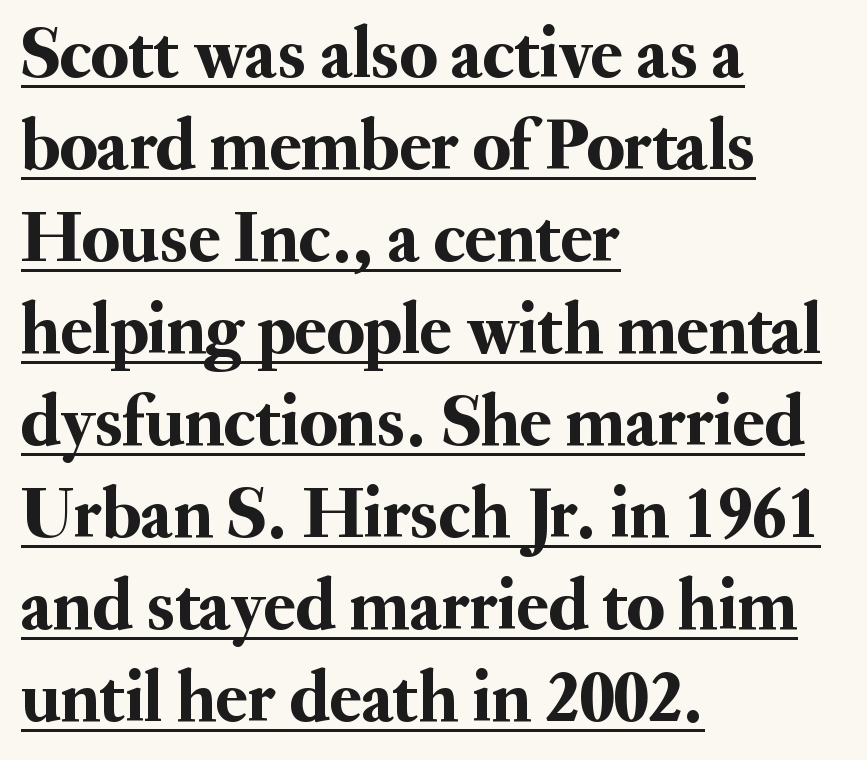
The image shows 73 px serif type, upright; set left-aligned, normal line spacing (1.26x), normal letter spacing, underlined; medium stroke contrast and a small x-height.
